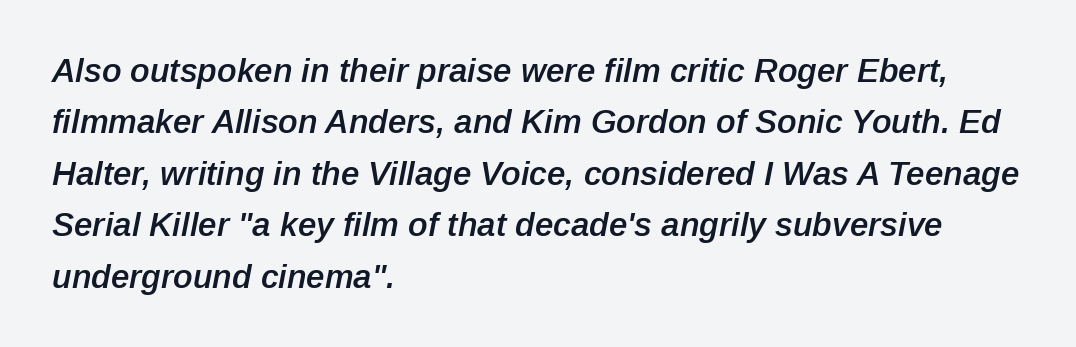
Q: Is the text bold? A: Semi-bold.
Q: Is the text italic (slanted)? A: Yes, it leans right by about 12 degrees.
Q: Is the text underlined? A: No.
Q: How is the paragraph aligned? A: Left-aligned.
Q: Is the spacing between letters normal or unusually wide? A: Normal.
Q: Is the spacing between lines tight, normal or loose? A: Normal.
Q: Width (condensed, normal, or wide)? A: Normal.
Q: Stroke contrast? A: Low.
Q: x-height? A: Medium.
Q: Monospaced? A: No.
